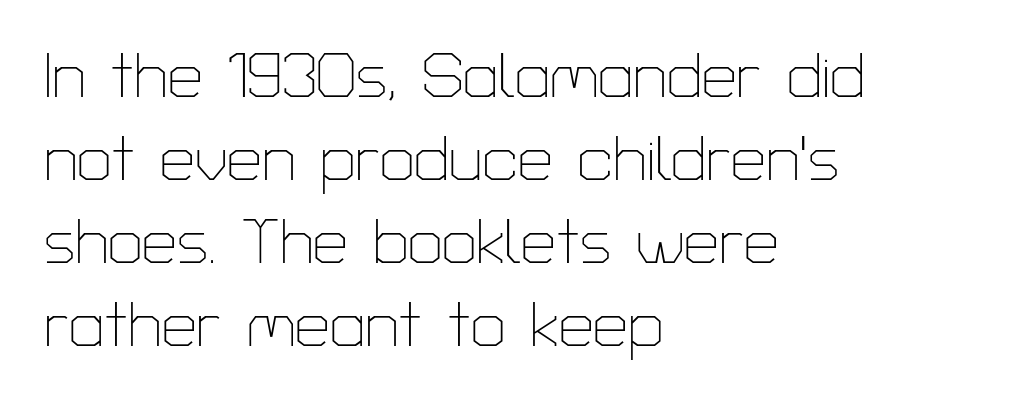
Q: Is the text bold? A: No.
Q: Is the text italic (slanted)? A: No, it is upright.
Q: Is the typeface a serif or a sans-serif typeface? A: Sans-serif.
Q: Is the text underlined? A: No.
Q: How is the paragraph aligned? A: Left-aligned.
Q: Is the spacing between letters normal or unusually wide? A: Normal.
Q: Is the spacing between lines tight, normal or loose? A: Normal.
Q: Width (condensed, normal, or wide)? A: Normal.
Q: Stroke contrast? A: Low.
Q: x-height? A: Medium.
Q: Monospaced? A: No.
